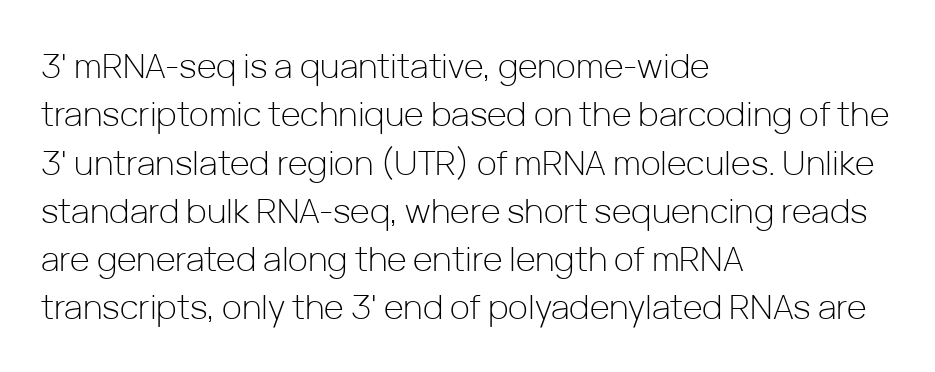
The image shows 34 px light sans-serif type, upright; set left-aligned, normal line spacing (1.42x), normal letter spacing, not underlined; low stroke contrast and a medium x-height.
